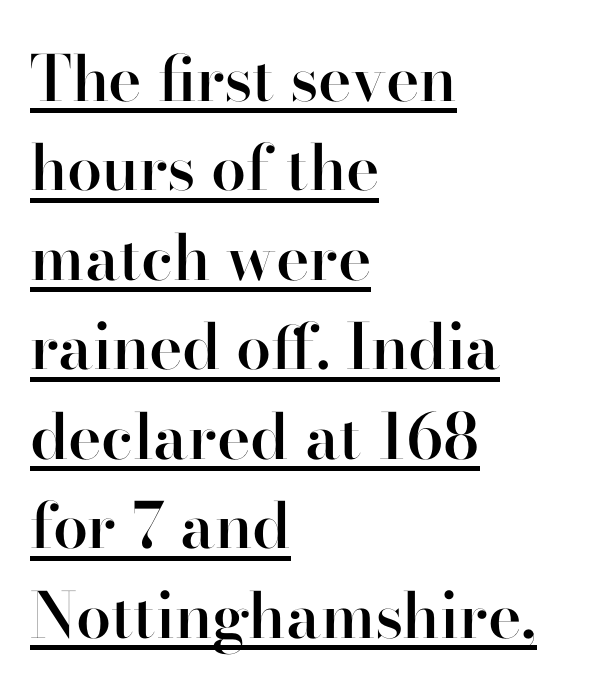
Q: Is the text bold? A: Semi-bold.
Q: Is the text italic (slanted)? A: No, it is upright.
Q: Is the typeface a serif or a sans-serif typeface? A: Serif.
Q: Is the text underlined? A: Yes.
Q: How is the paragraph aligned? A: Left-aligned.
Q: Is the spacing between letters normal or unusually wide? A: Normal.
Q: Is the spacing between lines tight, normal or loose? A: Normal.
Q: Width (condensed, normal, or wide)? A: Normal.
Q: Stroke contrast? A: High.
Q: x-height? A: Small.
Q: Monospaced? A: No.
